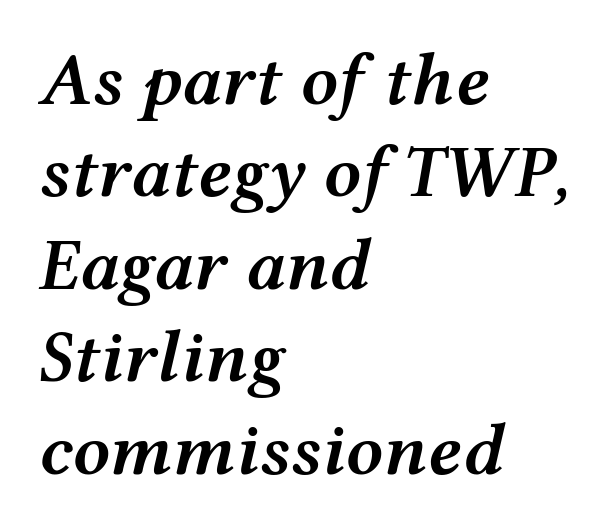
{"italic": "yes", "lean": "right", "slant_degrees": 12, "bold": "semi", "weight": "semibold", "width": "wide", "stroke_contrast": "medium", "x_height": "medium", "monospaced": "no", "underline": "no", "align": "left", "line_spacing": "normal", "line_spacing_ratio": 1.25, "letter_spacing": "normal", "letter_spacing_em": 0.0, "glyph_px": 74}
